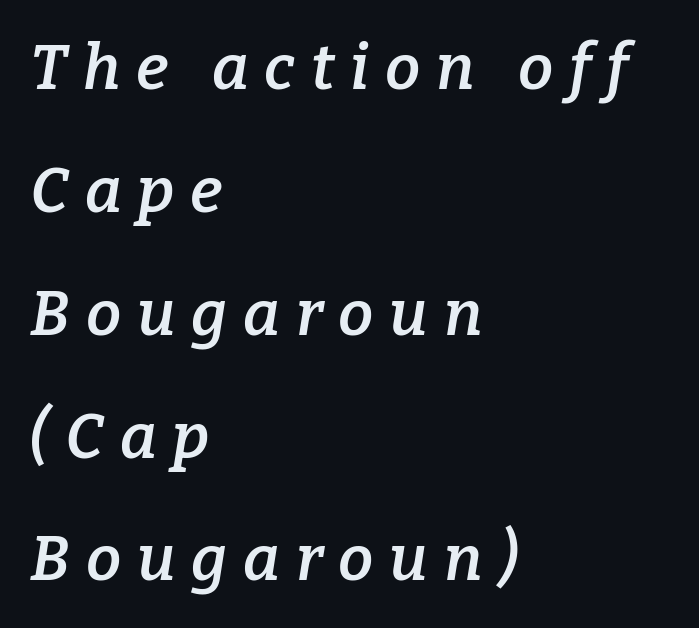
{"serif": "yes", "italic": "yes", "lean": "right", "slant_degrees": 9, "bold": "semi", "weight": "semibold", "width": "normal", "stroke_contrast": "low", "x_height": "medium", "monospaced": "no", "underline": "no", "align": "left", "line_spacing": "loose", "line_spacing_ratio": 1.95, "letter_spacing": "wide", "letter_spacing_em": 0.25, "glyph_px": 63}
